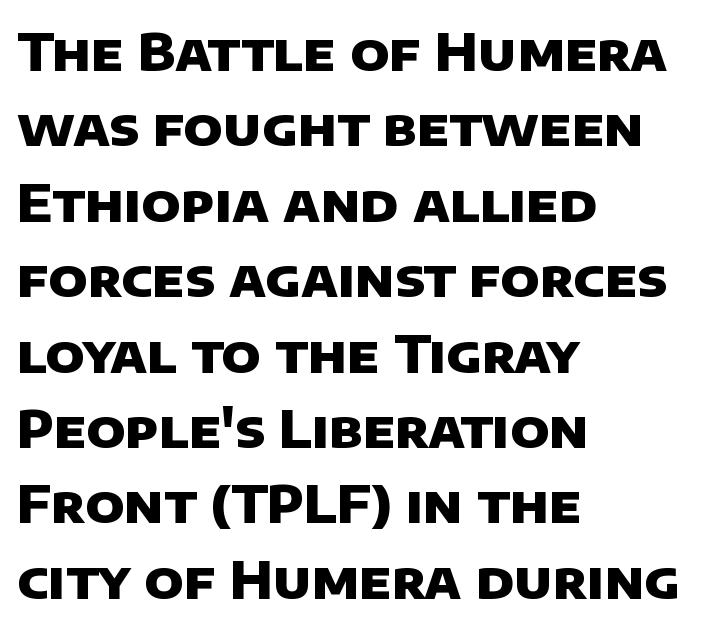
Q: Is the text bold? A: Yes.
Q: Is the typeface a serif or a sans-serif typeface? A: Sans-serif.
Q: Is the text underlined? A: No.
Q: How is the paragraph aligned? A: Left-aligned.
Q: Is the spacing between letters normal or unusually wide? A: Normal.
Q: Is the spacing between lines tight, normal or loose? A: Normal.
Q: Width (condensed, normal, or wide)? A: Normal.
Q: Stroke contrast? A: Low.
Q: x-height? A: Large.
Q: Monospaced? A: No.
